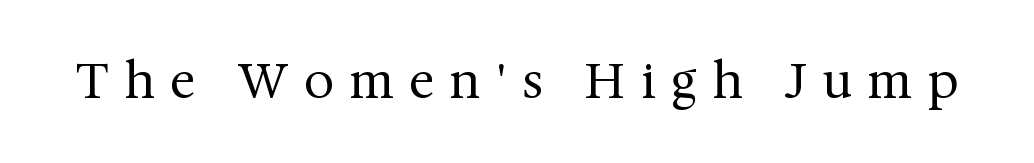
The image shows 48 px regular-weight serif type, upright; set unusually wide letter spacing (+0.34 em), not underlined; medium stroke contrast and a medium x-height.
